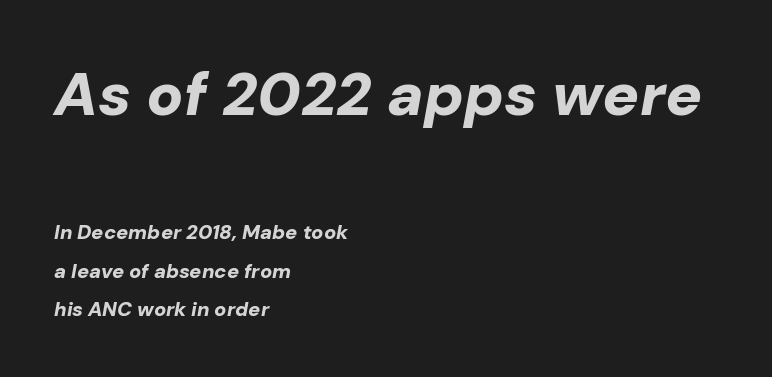
{"italic": "yes", "lean": "right", "slant_degrees": 10, "bold": "yes", "weight": "bold", "width": "normal", "stroke_contrast": "low", "x_height": "medium", "monospaced": "no", "underline": "no", "align": "left", "line_spacing": "loose", "line_spacing_ratio": 1.91, "letter_spacing": "normal", "letter_spacing_em": 0.0, "larger_block": "first", "size_ratio": 3.05, "glyph_px": 61}
